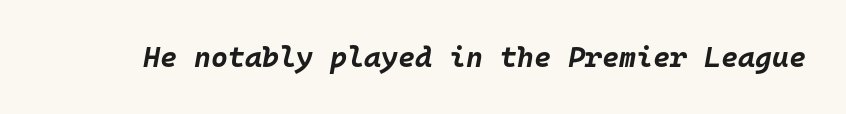
{"italic": "yes", "lean": "right", "slant_degrees": 10, "bold": "yes", "weight": "bold", "width": "normal", "stroke_contrast": "low", "x_height": "large", "monospaced": "yes", "underline": "no", "letter_spacing": "normal", "letter_spacing_em": 0.0, "glyph_px": 29}
